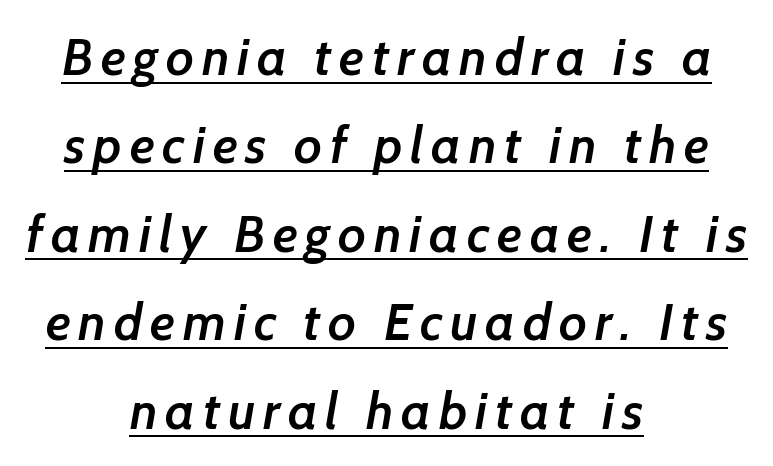
Q: Is the text bold? A: Semi-bold.
Q: Is the typeface a serif or a sans-serif typeface? A: Sans-serif.
Q: Is the text underlined? A: Yes.
Q: How is the paragraph aligned? A: Centered.
Q: Is the spacing between lines tight, normal or loose? A: Normal.
Q: Width (condensed, normal, or wide)? A: Normal.
Q: Stroke contrast? A: Low.
Q: x-height? A: Medium.
Q: Monospaced? A: No.
